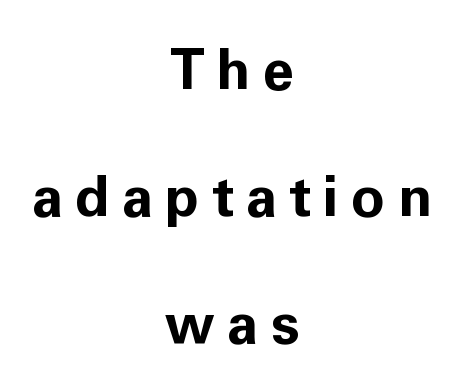
The image shows 56 px bold sans-serif type, upright; set centered, loose line spacing (2.27x), unusually wide letter spacing (+0.22 em), not underlined; low stroke contrast and a medium x-height.
